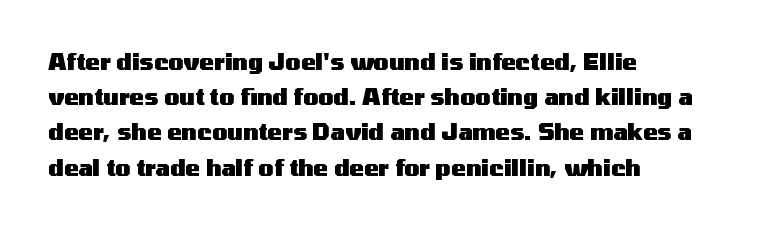
Every row of glyphs begins at an identical x-position on the left. Each word holds together tightly as a unit, with standard inter-letter gaps. What's the leading like? Ordinary, nothing unusual. Nope, not italic — everything's standing straight. The space directly below the letters is spotless.
